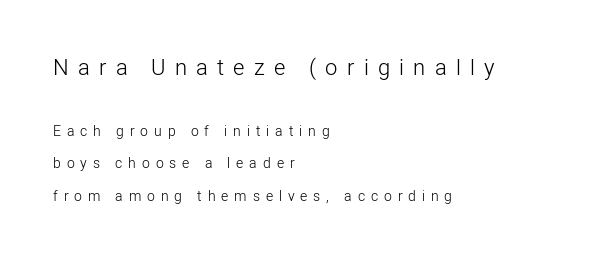
Q: Is the text bold? A: No.
Q: Is the text italic (slanted)? A: No, it is upright.
Q: Is the text underlined? A: No.
Q: How is the paragraph aligned? A: Left-aligned.
Q: Is the spacing between letters normal or unusually wide? A: Unusually wide.
Q: Is the spacing between lines tight, normal or loose? A: Loose.
Q: Which block of text is set in a larger size, the first (top) or the second (bottom)? A: The first (top) one.
